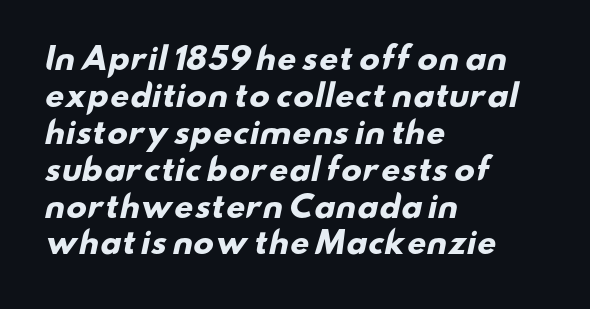
{"serif": "no", "bold": "yes", "weight": "heavy", "width": "wide", "stroke_contrast": "low", "x_height": "small", "monospaced": "no", "underline": "no", "align": "left", "line_spacing_ratio": 1.23, "letter_spacing": "normal", "letter_spacing_em": 0.0, "glyph_px": 30}
